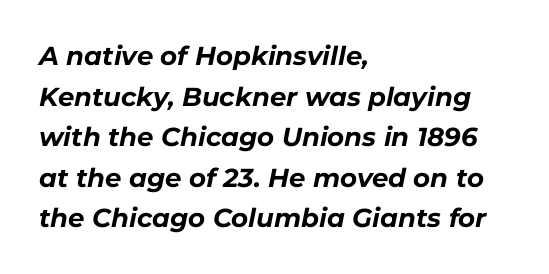
Characters are canted at an angle relative to the baseline's perpendicular. This rendering uses left alignment, leaving the right contour irregular. This is heavy type, rendered in bold. The vertical gap from one line to the next is medium.
